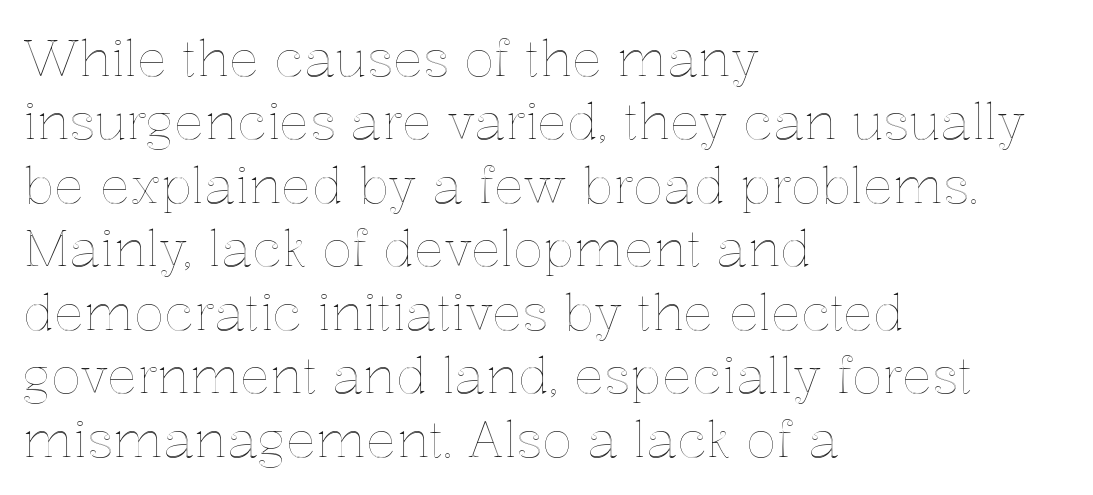
The image shows 50 px text type, upright; set left-aligned, normal line spacing (1.27x), normal letter spacing, not underlined; a medium x-height.
